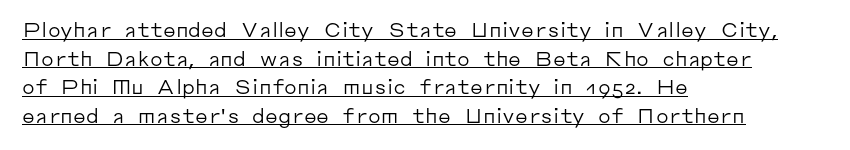
The image shows 20 px text type, upright; set left-aligned, normal line spacing (1.43x), normal letter spacing, underlined.
